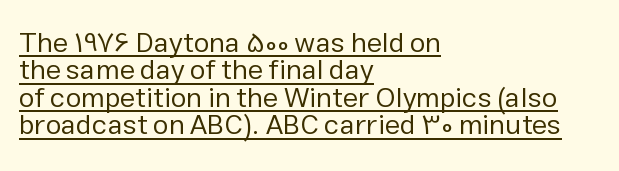
{"serif": "no", "italic": "no", "bold": "no", "weight": "regular", "width": "normal", "stroke_contrast": "low", "x_height": "medium", "monospaced": "no", "underline": "yes", "align": "left", "line_spacing": "tight", "line_spacing_ratio": 0.98, "letter_spacing": "normal", "letter_spacing_em": 0.0, "glyph_px": 28}
